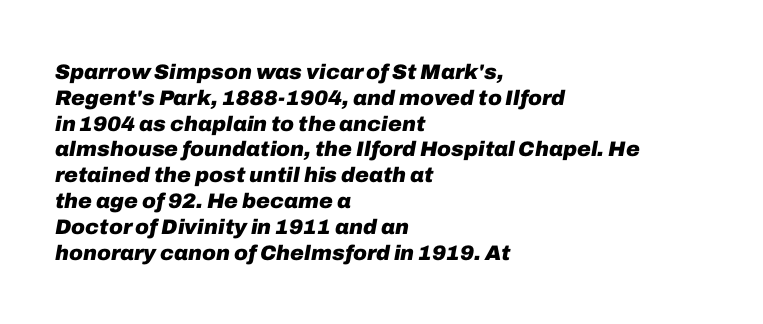
The typesetter chose a ragged-right arrangement here. Observe the ordinary spacing: letters are neighbours, not strangers. Anything drawn beneath the words? Only blank space. The passage shown is emphatically bold. Designer's note — italics engaged.
